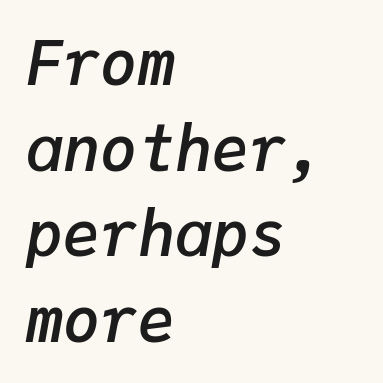
Q: Is the text bold? A: Semi-bold.
Q: Is the text italic (slanted)? A: Yes, it leans right by about 9 degrees.
Q: Is the text underlined? A: No.
Q: How is the paragraph aligned? A: Left-aligned.
Q: Is the spacing between letters normal or unusually wide? A: Normal.
Q: Is the spacing between lines tight, normal or loose? A: Normal.
Q: Width (condensed, normal, or wide)? A: Normal.
Q: Stroke contrast? A: Low.
Q: x-height? A: Medium.
Q: Monospaced? A: Yes.
